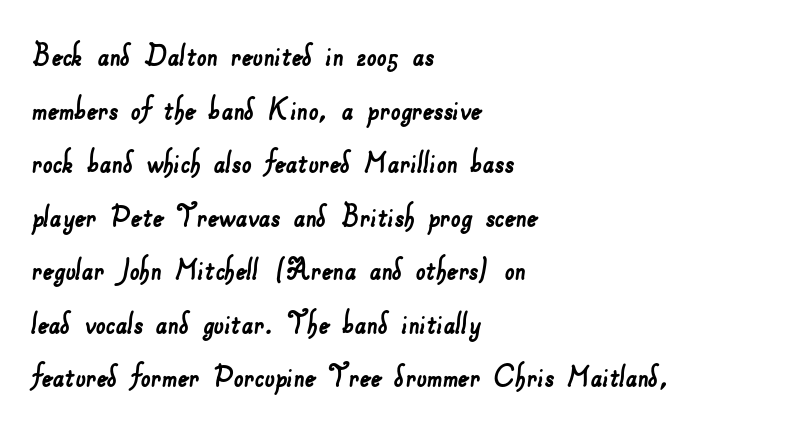
{"serif": "no", "width": "normal", "stroke_contrast": "low", "x_height": "small", "monospaced": "no", "underline": "no", "align": "left", "line_spacing": "normal", "line_spacing_ratio": 1.53, "letter_spacing": "normal", "letter_spacing_em": 0.0, "glyph_px": 35}
